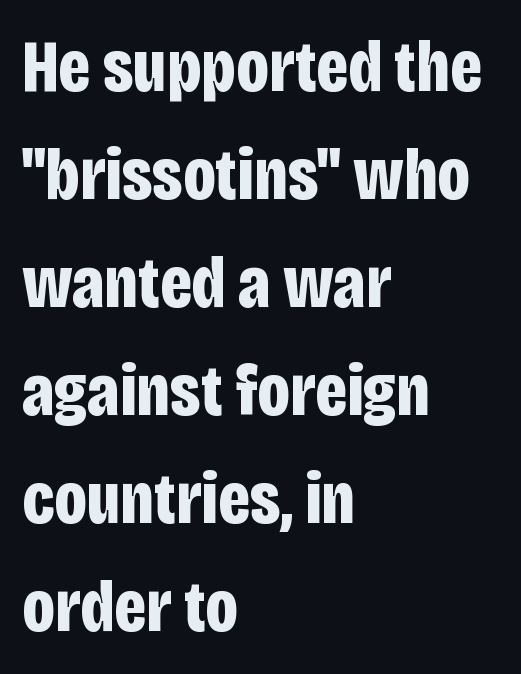
The image shows 74 px bold, condensed sans-serif type, upright; set left-aligned, normal line spacing (1.46x), normal letter spacing, not underlined; low stroke contrast and a large x-height.
